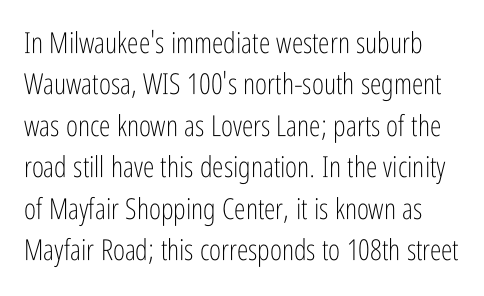
Q: Is the text bold? A: No.
Q: Is the text italic (slanted)? A: No, it is upright.
Q: Is the typeface a serif or a sans-serif typeface? A: Sans-serif.
Q: Is the text underlined? A: No.
Q: Is the spacing between letters normal or unusually wide? A: Normal.
Q: Is the spacing between lines tight, normal or loose? A: Normal.
Q: Width (condensed, normal, or wide)? A: Condensed.
Q: Stroke contrast? A: Low.
Q: x-height? A: Medium.
Q: Monospaced? A: No.
